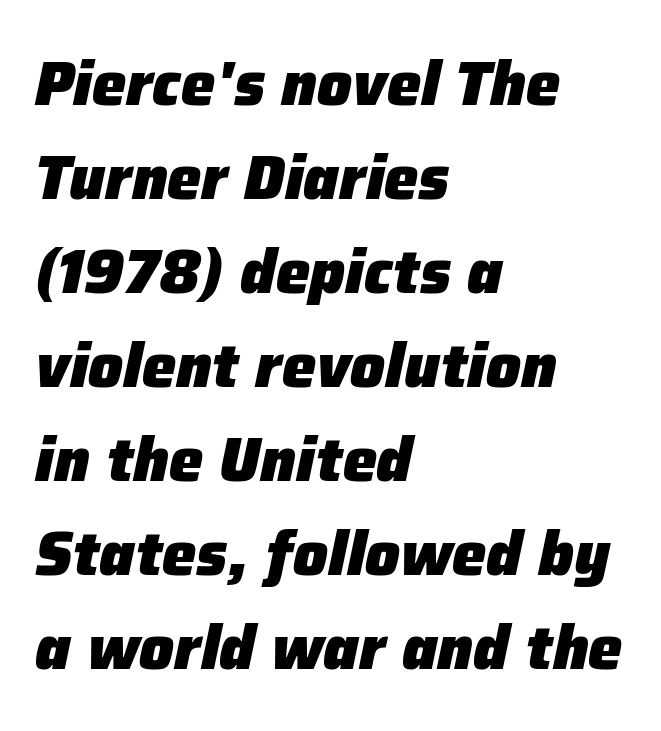
{"italic": "yes", "lean": "right", "slant_degrees": 12, "bold": "yes", "weight": "heavy", "width": "normal", "stroke_contrast": "low", "x_height": "medium", "monospaced": "no", "underline": "no", "align": "left", "line_spacing": "normal", "line_spacing_ratio": 1.54, "letter_spacing": "normal", "letter_spacing_em": 0.0, "glyph_px": 61}
